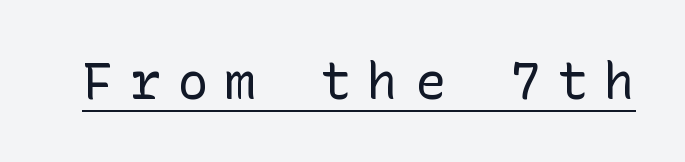
The image shows 51 px regular-weight sans-serif type, upright; set unusually wide letter spacing (+0.33 em), underlined; low stroke contrast and a medium x-height.
